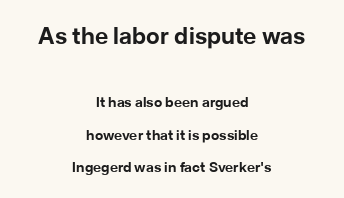
Q: Is the text bold? A: Yes.
Q: Is the text italic (slanted)? A: No, it is upright.
Q: Is the text underlined? A: No.
Q: How is the paragraph aligned? A: Centered.
Q: Is the spacing between letters normal or unusually wide? A: Normal.
Q: Is the spacing between lines tight, normal or loose? A: Loose.
Q: Which block of text is set in a larger size, the first (top) or the second (bottom)? A: The first (top) one.
